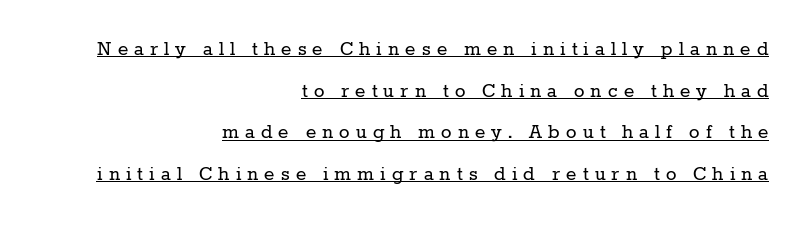
These characters rest on top of a visible drawn line. Each line ends at the same right margin while the left side varies. The passage shown is not bold in any degree. The rendering inserts visible extra space after every character. Nope, not italic — everything's standing straight.
